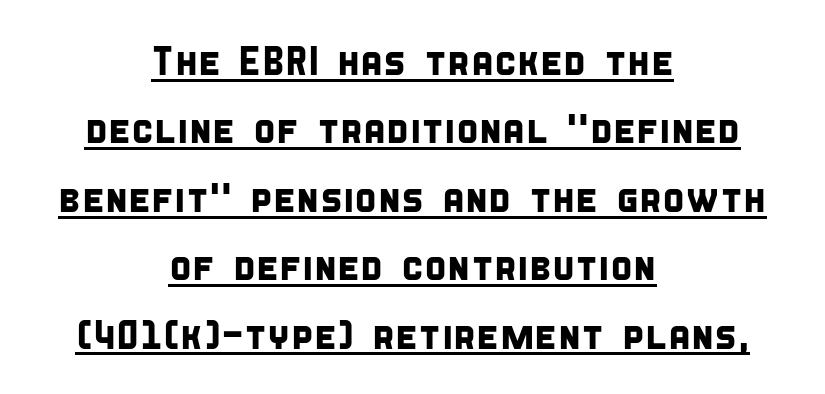
Q: Is the typeface a serif or a sans-serif typeface? A: Sans-serif.
Q: Is the text underlined? A: Yes.
Q: How is the paragraph aligned? A: Centered.
Q: Is the spacing between letters normal or unusually wide? A: Normal.
Q: Is the spacing between lines tight, normal or loose? A: Normal.
Q: Width (condensed, normal, or wide)? A: Condensed.
Q: Stroke contrast? A: Low.
Q: x-height? A: Large.
Q: Monospaced? A: No.
